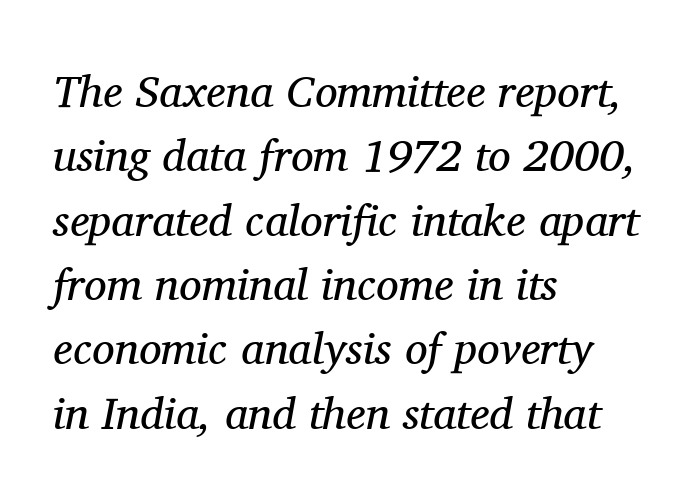
Stem width sits at or under what a default text font uses. Bare-footed words on every line. Tracking value appears to be zero — textbook default spacing. The rendering shows small feet on the letterforms — a serif design.
